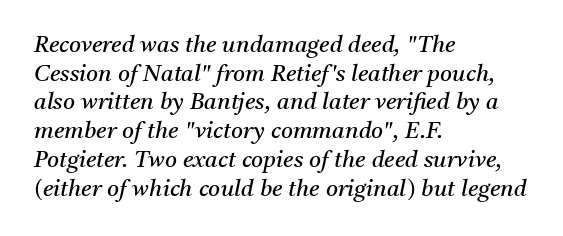
Q: Is the text bold? A: No.
Q: Is the text italic (slanted)? A: Yes, it leans right by about 11 degrees.
Q: Is the text underlined? A: No.
Q: How is the paragraph aligned? A: Left-aligned.
Q: Is the spacing between letters normal or unusually wide? A: Normal.
Q: Is the spacing between lines tight, normal or loose? A: Normal.
